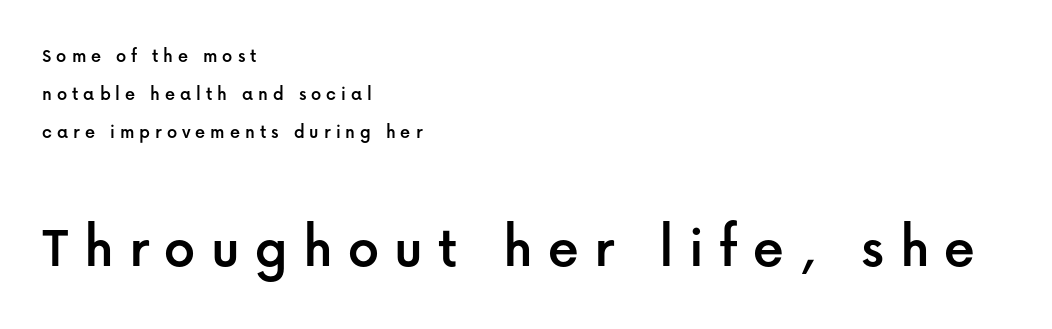
The image shows 61 px sans-serif type, upright; set left-aligned, loose line spacing (1.9x), unusually wide letter spacing (+0.25 em), not underlined; the second (bottom) block is 3.05x larger; low stroke contrast and a medium x-height.
